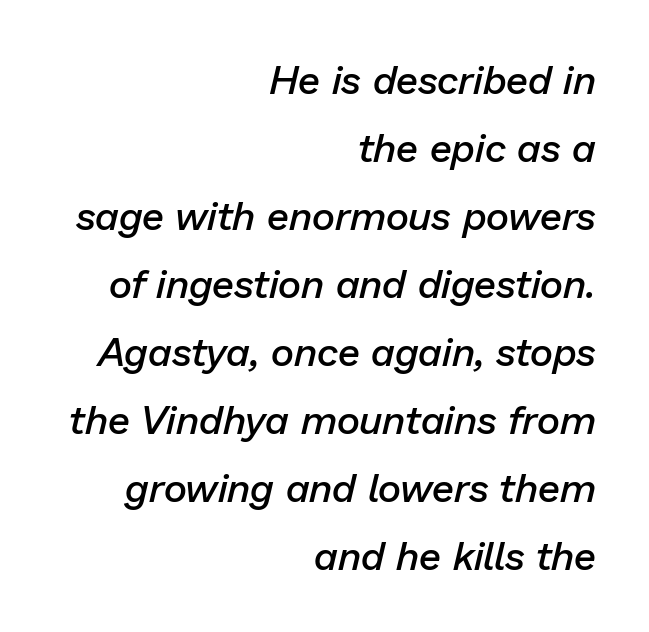
The image shows 40 px semibold type, italic (leaning right); set right-aligned, normal line spacing (1.7x), normal letter spacing, not underlined; low stroke contrast and a medium x-height.
